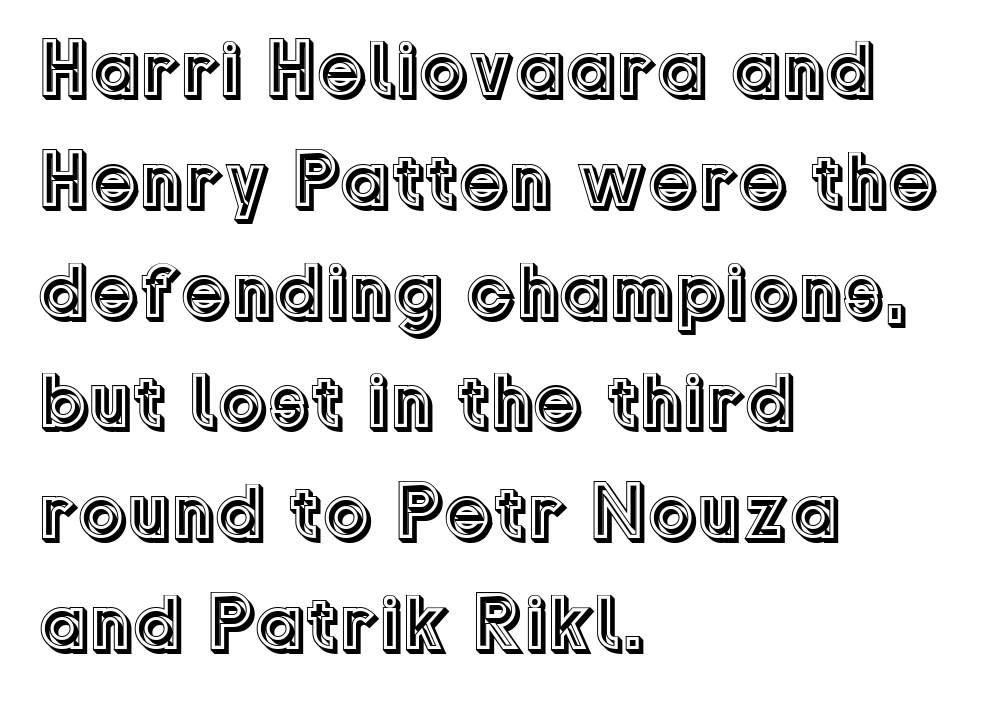
The image shows 78 px text type, upright; set left-aligned, normal line spacing (1.42x), normal letter spacing, not underlined; a medium x-height.
